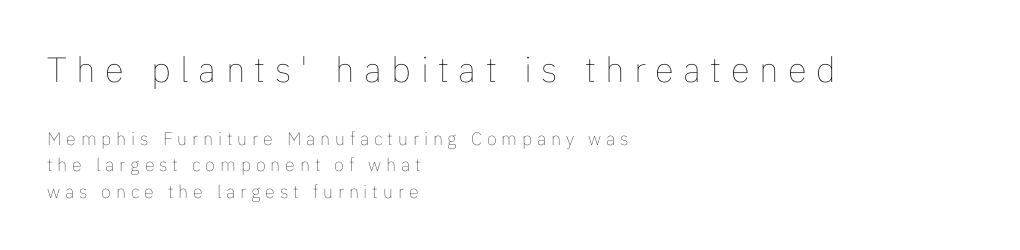
The image shows 35 px thin type, upright; set left-aligned, normal line spacing (1.48x), unusually wide letter spacing (+0.27 em), not underlined; the first (top) block is 1.94x larger; low stroke contrast and a medium x-height.
